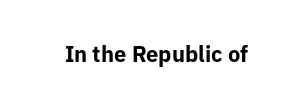
The image shows 22 px bold type, upright; set normal letter spacing, not underlined.
